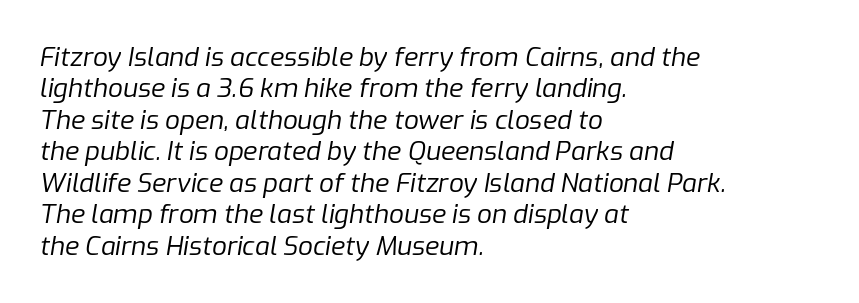
{"italic": "yes", "lean": "right", "slant_degrees": 9, "bold": "no", "underline": "no", "align": "left", "line_spacing_ratio": 1.21, "letter_spacing": "normal", "letter_spacing_em": 0.0, "glyph_px": 26}
